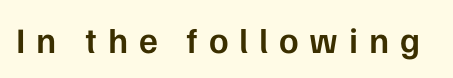
The image shows 36 px semibold sans-serif type, upright; set unusually wide letter spacing (+0.3 em), not underlined; low stroke contrast and a medium x-height.
